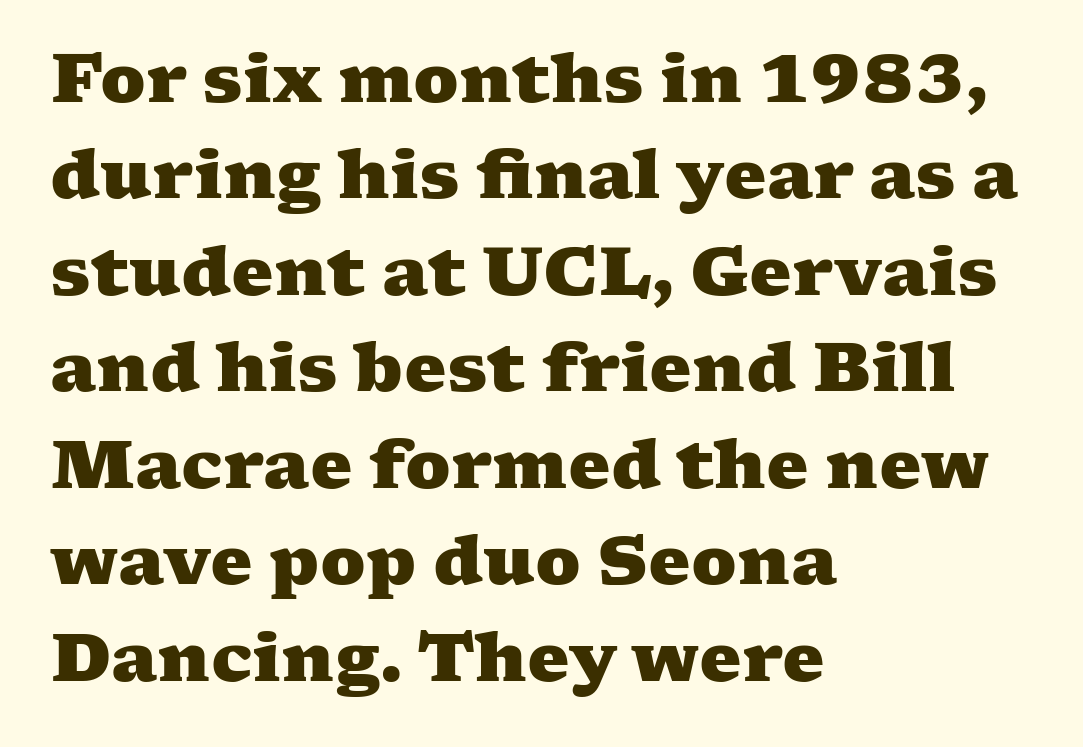
{"serif": "yes", "bold": "yes", "weight": "heavy", "width": "wide", "stroke_contrast": "medium", "x_height": "medium", "monospaced": "no", "underline": "no", "align": "left", "line_spacing": "normal", "line_spacing_ratio": 1.44, "letter_spacing": "normal", "letter_spacing_em": 0.0, "glyph_px": 67}
